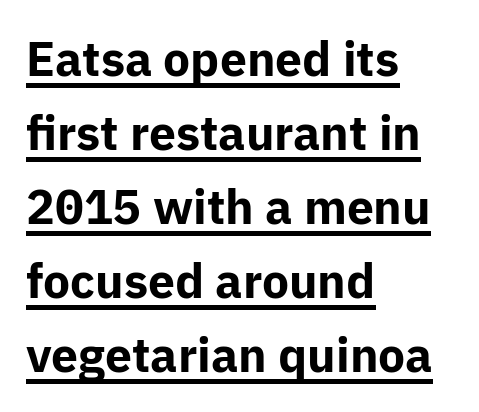
{"serif": "no", "italic": "no", "bold": "yes", "weight": "bold", "width": "normal", "stroke_contrast": "low", "x_height": "medium", "monospaced": "no", "underline": "yes", "align": "left", "line_spacing": "normal", "line_spacing_ratio": 1.54, "letter_spacing": "normal", "letter_spacing_em": 0.0, "glyph_px": 48}
